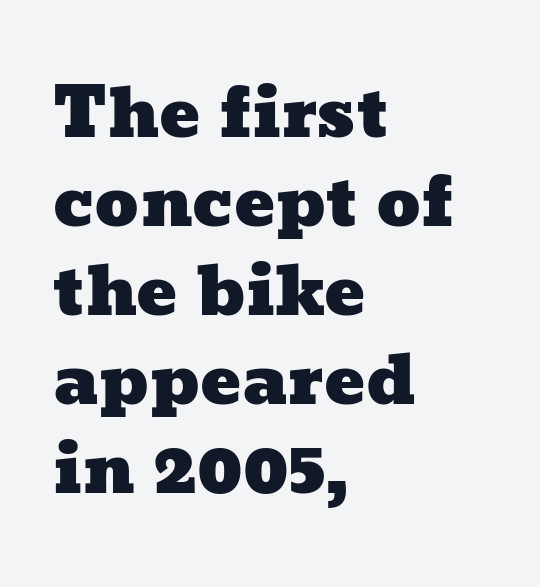
Each line starts at the same left margin while the right side varies. Characters follow at the spacing the type designer built in. These lines sit exactly where default settings would place them. Is this a fixed-width face? No — the glyphs have proportional, varying widths. Plain, unruled lines of type.
